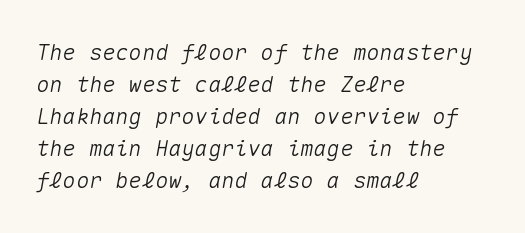
Emphasis-style slanted type is in use. The passage shown has conventional tracking throughout. A typesetter would call this leading conventional body-copy spacing. The baseline area is clear.
